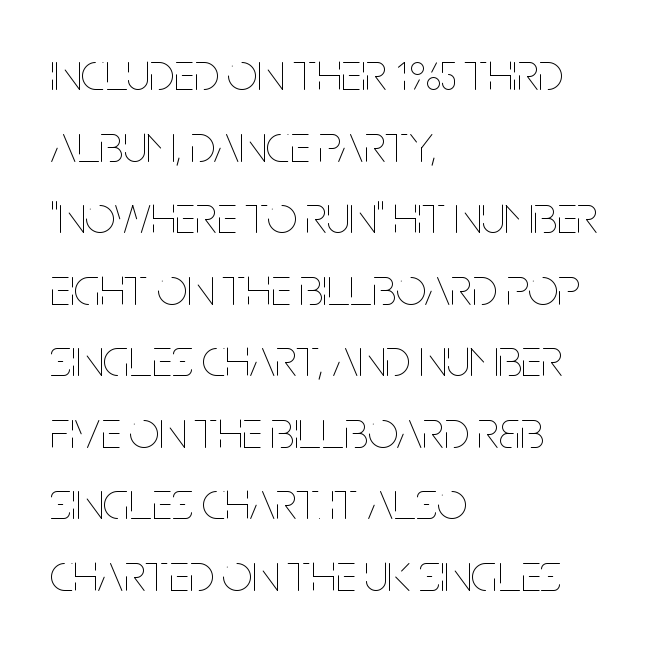
The image shows 53 px thin, condensed type, upright; set left-aligned, normal line spacing (1.35x), normal letter spacing, not underlined; low stroke contrast and a large x-height.
